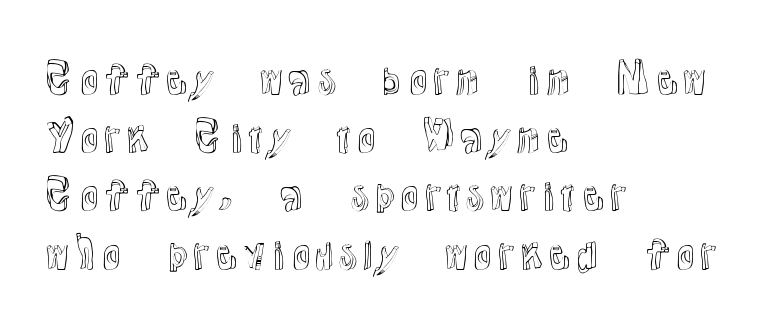
Q: Is the text italic (slanted)? A: No, it is upright.
Q: Is the text underlined? A: No.
Q: How is the paragraph aligned? A: Left-aligned.
Q: Is the spacing between letters normal or unusually wide? A: Normal.
Q: Is the spacing between lines tight, normal or loose? A: Normal.
Q: Width (condensed, normal, or wide)? A: Normal.
Q: x-height? A: Medium.
Q: Monospaced? A: No.
